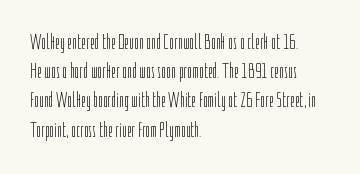
Tracking here is standard; glyphs follow each other at the usual distance. Heft: none added — not bold. These lines are set flush left with a ragged right edge. The letters stand straight up with perfectly vertical stems. Has an underline been added? It has not.
